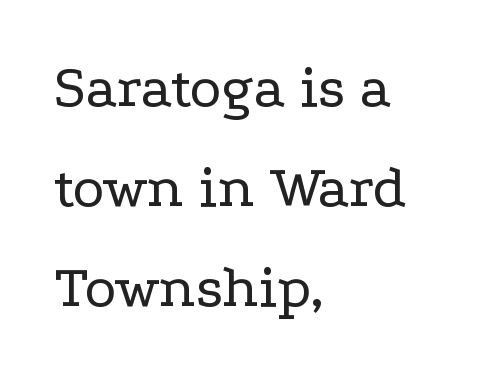
{"serif": "yes", "italic": "no", "bold": "no", "weight": "regular", "width": "wide", "stroke_contrast": "low", "x_height": "medium", "monospaced": "no", "underline": "no", "align": "left", "line_spacing": "normal", "line_spacing_ratio": 1.67, "letter_spacing": "normal", "letter_spacing_em": 0.0, "glyph_px": 60}
